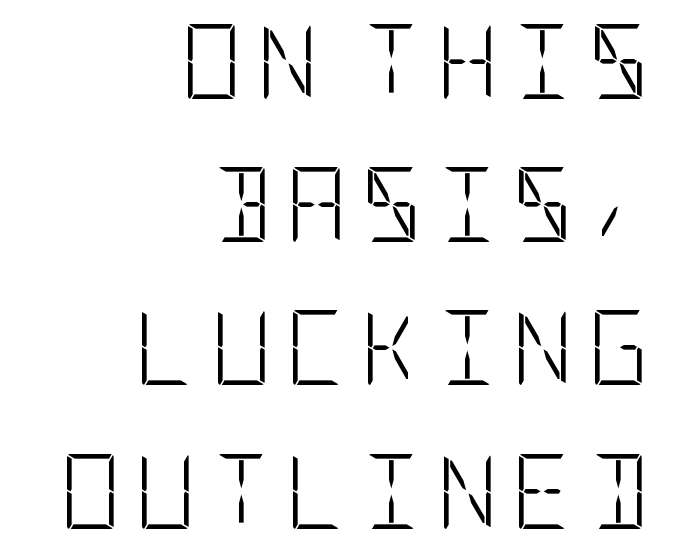
The image shows 75 px light, condensed sans-serif type, upright; set right-aligned, loose line spacing (1.91x), not underlined; low stroke contrast and a large x-height.
